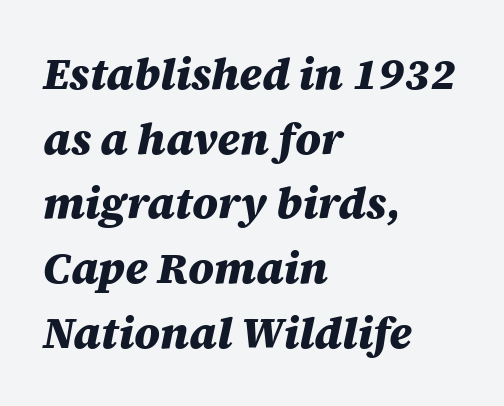
Observe the ordinary spacing: letters are neighbours, not strangers. One glance says typical: line gaps are just what's usual. Each letter keeps its own natural width here, so spacing adapts to shape. Is the block centered? No — it sits flush against the left margin. The face used here has the dense, thick strokes of a bold.
